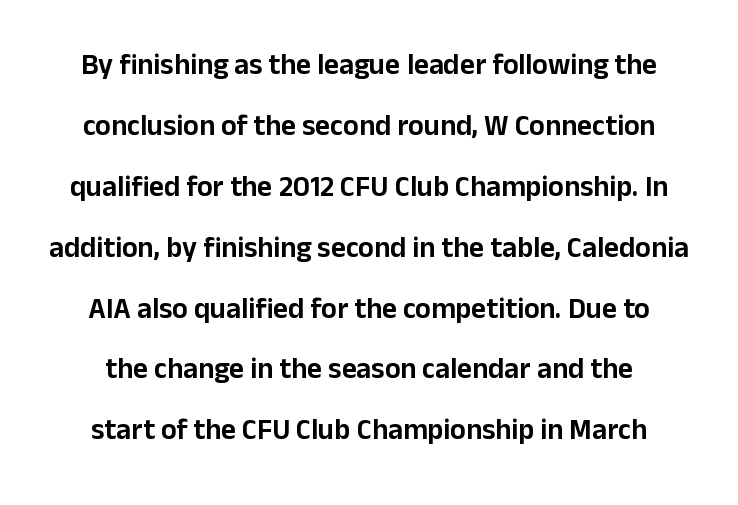
Q: Is the text italic (slanted)? A: No, it is upright.
Q: Is the typeface a serif or a sans-serif typeface? A: Sans-serif.
Q: Is the text underlined? A: No.
Q: Is the spacing between letters normal or unusually wide? A: Normal.
Q: Is the spacing between lines tight, normal or loose? A: Loose.
Q: Width (condensed, normal, or wide)? A: Normal.
Q: Stroke contrast? A: Low.
Q: x-height? A: Medium.
Q: Monospaced? A: No.
